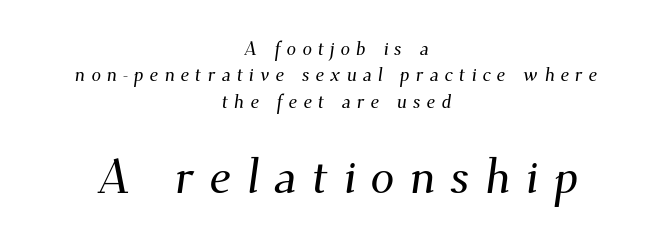
Q: Is the typeface a serif or a sans-serif typeface? A: Serif.
Q: Is the text underlined? A: No.
Q: How is the paragraph aligned? A: Centered.
Q: Is the spacing between letters normal or unusually wide? A: Unusually wide.
Q: Is the spacing between lines tight, normal or loose? A: Normal.
Q: Which block of text is set in a larger size, the first (top) or the second (bottom)? A: The second (bottom) one.
Q: Width (condensed, normal, or wide)? A: Normal.
Q: Stroke contrast? A: Medium.
Q: x-height? A: Small.
Q: Monospaced? A: No.
